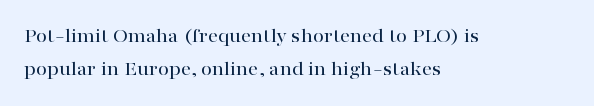
{"italic": "no", "underline": "no", "align": "left", "line_spacing": "normal", "line_spacing_ratio": 1.65, "letter_spacing": "normal", "letter_spacing_em": 0.0, "glyph_px": 20}
